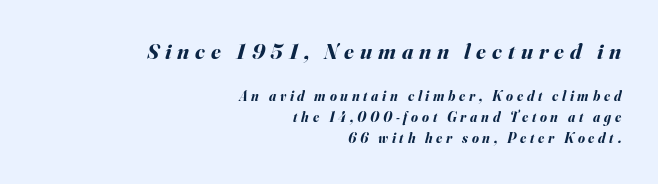
{"italic": "yes", "lean": "right", "slant_degrees": 16, "bold": "yes", "underline": "no", "align": "right", "line_spacing": "normal", "line_spacing_ratio": 1.48, "letter_spacing": "wide", "letter_spacing_em": 0.27, "larger_block": "first", "size_ratio": 1.57, "glyph_px": 22}
